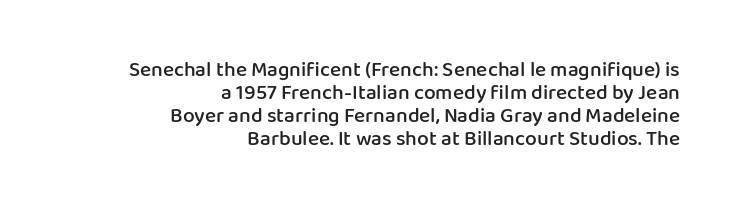
The typesetter chose a ragged-left arrangement here. Vertically, the passage feels compressed, each row crowding the next. Notice how the stems are strictly vertical — no italics here. The specimen omits any rule beneath the text block's lines. Does the weight exceed regular? Yes, but only to semibold.
